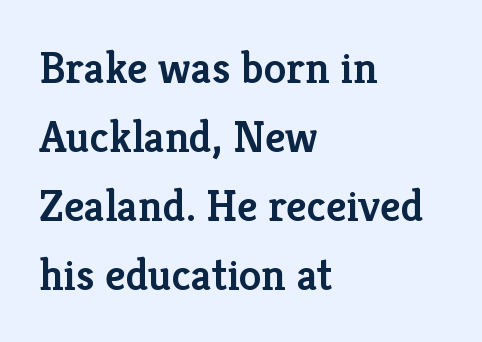
The image shows 45 px semibold serif type, upright; set left-aligned, normal line spacing (1.53x), normal letter spacing, not underlined; low stroke contrast and a medium x-height.
